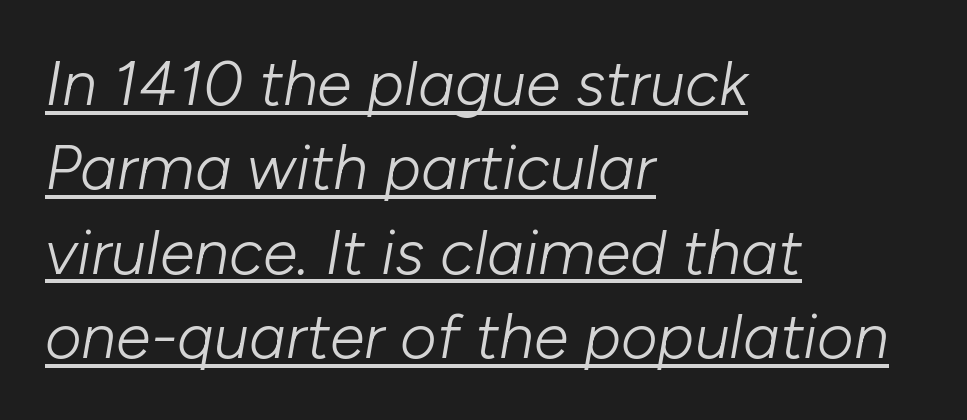
Q: Is the text bold? A: No.
Q: Is the text italic (slanted)? A: Yes, it leans right by about 10 degrees.
Q: Is the text underlined? A: Yes.
Q: How is the paragraph aligned? A: Left-aligned.
Q: Is the spacing between letters normal or unusually wide? A: Normal.
Q: Is the spacing between lines tight, normal or loose? A: Normal.
Q: Width (condensed, normal, or wide)? A: Normal.
Q: Stroke contrast? A: Low.
Q: x-height? A: Medium.
Q: Monospaced? A: No.
